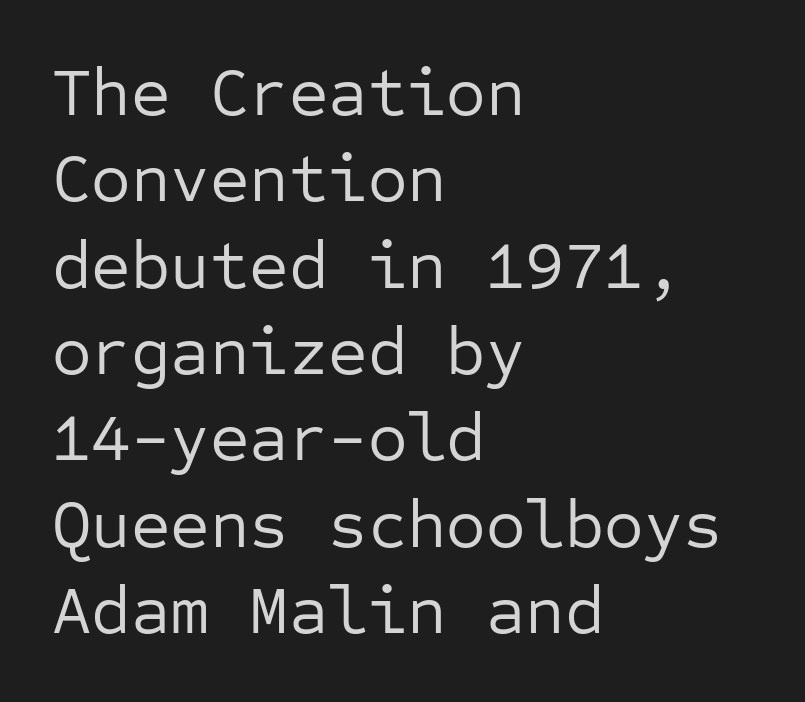
The image shows 68 px regular-weight sans-serif type, upright, monospaced; set left-aligned, normal line spacing (1.27x), normal letter spacing, not underlined; low stroke contrast and a medium x-height.
